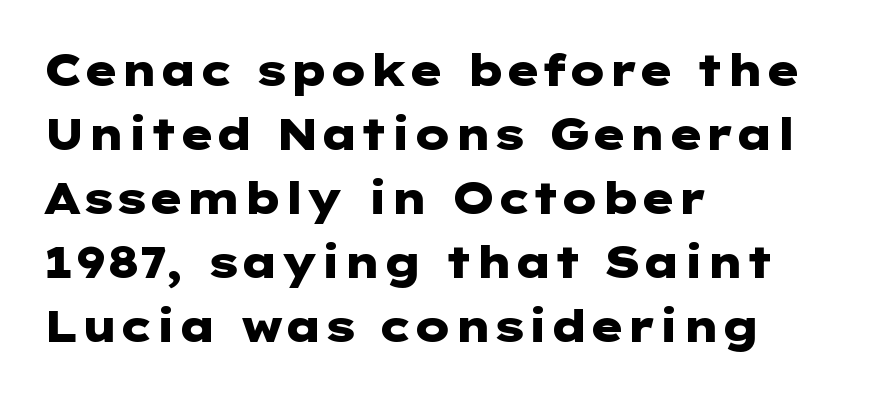
The image shows 43 px heavy, wide sans-serif type, upright; set left-aligned, normal line spacing (1.49x), normal letter spacing, not underlined; low stroke contrast and a medium x-height.
